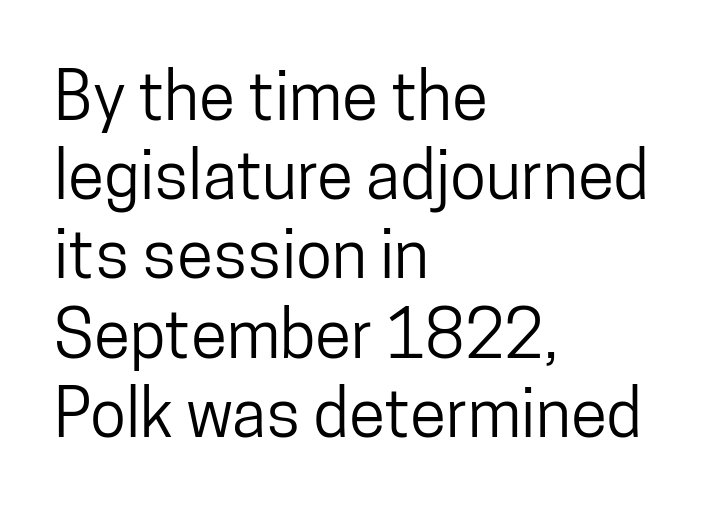
No italicization has been applied; the sample stays upright. Each row of text sits above clean, open space. Think of a printed novel: that variable character pitch is what you see here. This is sans-serif lettering, the kind often seen on screens and signage. Words appear dense and cohesive because spacing is normal.
